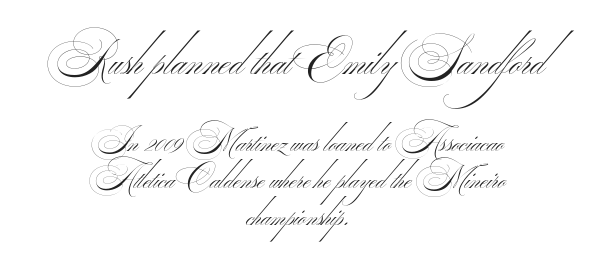
The image shows 48 px thin, wide sans-serif type; set centered, line spacing 1.17x, normal letter spacing, not underlined; the first (top) block is 1.5x larger; medium stroke contrast.
